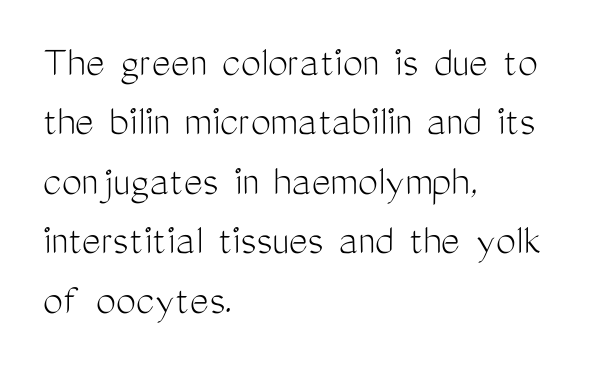
I'd call this a sans setting — the letters go barefoot. Each letter keeps its own natural width here, so spacing adapts to shape. This is the regular roman posture of the typeface. No extra tracking has been applied to these lines. Weight: in the light-to-regular range. Horizontal alignment here is leftward, the default for most running prose.
